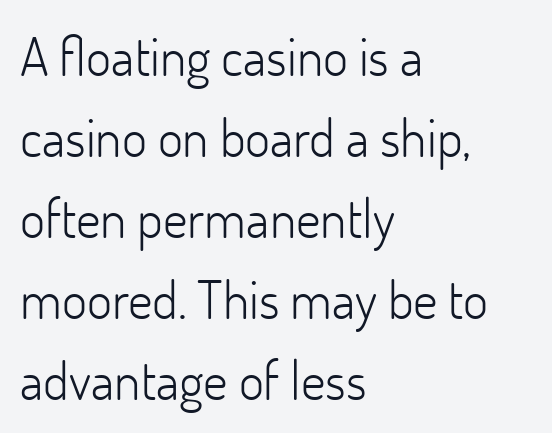
Italic: no, the glyphs are upright roman. Is the type heavy? It reads as light-to-regular instead. Descenders hang freely into open space. Short note: letters normally spaced. Vertical spacing — default. Observe the absence of serifs on each vertical stroke in this sample.
